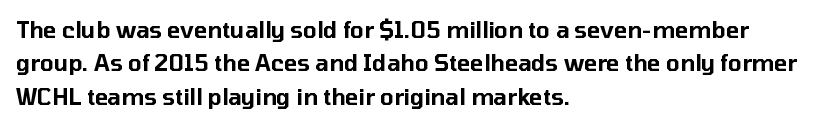
Regarding leading, the lines here are spaced in the standard way. The typography opts for an upright posture over an oblique one. Caption: multi-line text, flush left, ragged right. Nothing unusual about the tracking: characters are spaced as the font intends.
